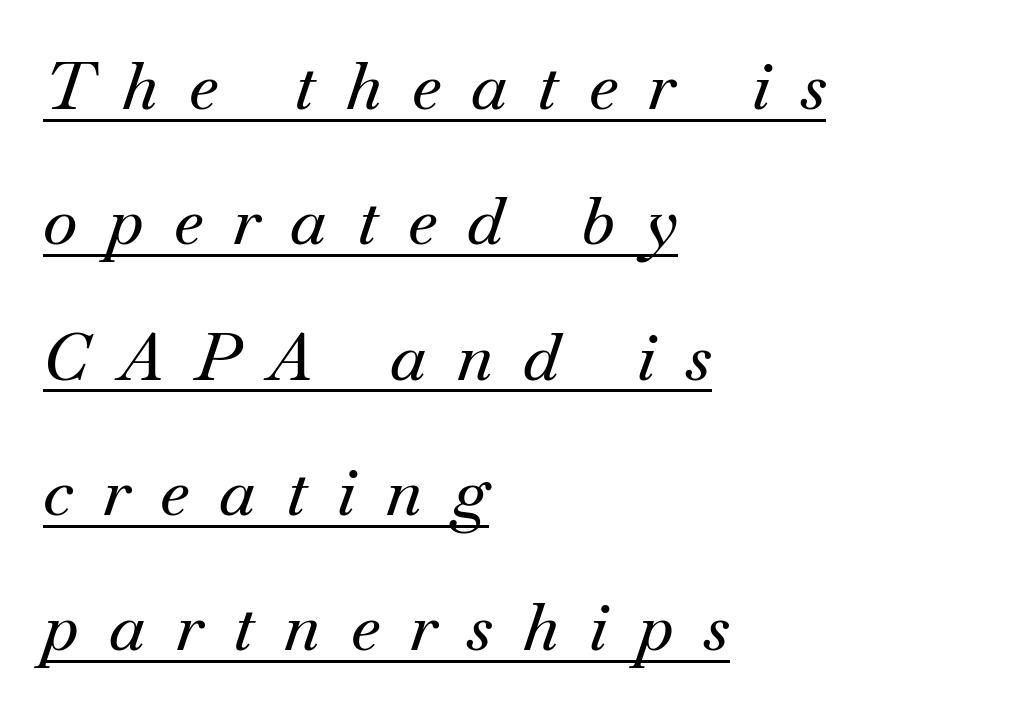
The glyphs are accompanied by a horizontal stroke just below them. These lines stack with their left ends in a neat column. Honestly, the rows look like they've been pulled way apart. Slanted lettering throughout. The rendering shows small feet on the letterforms — a serif design.
